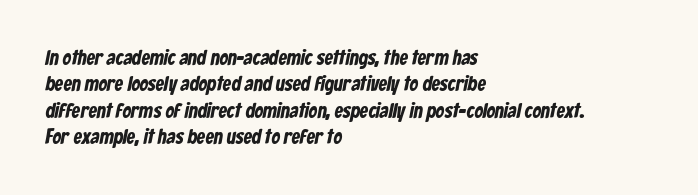
{"bold": "yes", "underline": "no", "align": "left", "line_spacing": "normal", "line_spacing_ratio": 1.26, "letter_spacing": "normal", "letter_spacing_em": 0.0, "glyph_px": 21}
